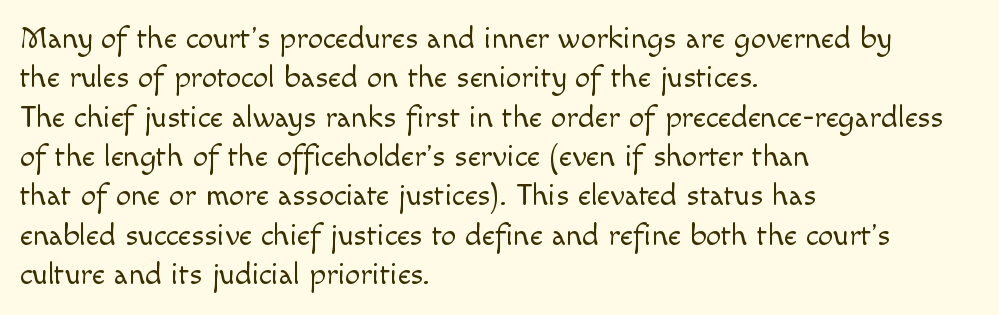
The face looks like a standard text weight, possibly lighter. Are there feet on the stems? There aren't — it's a sans. This sample has the flowing, uneven cadence of proportional lettering. The line texture is even and compact thanks to regular tracking.
